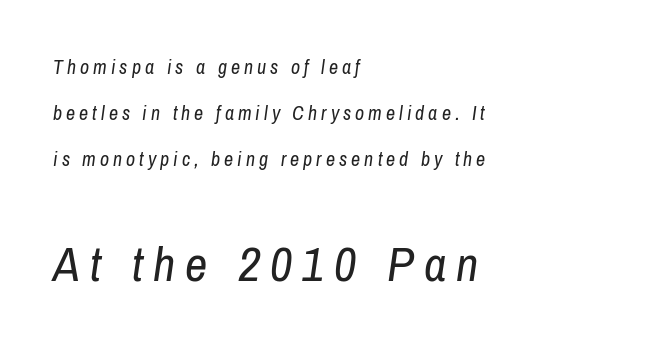
Q: Is the text bold? A: No.
Q: Is the text italic (slanted)? A: Yes, it leans right by about 8 degrees.
Q: Is the text underlined? A: No.
Q: How is the paragraph aligned? A: Left-aligned.
Q: Is the spacing between letters normal or unusually wide? A: Unusually wide.
Q: Is the spacing between lines tight, normal or loose? A: Loose.
Q: Which block of text is set in a larger size, the first (top) or the second (bottom)? A: The second (bottom) one.
Q: Width (condensed, normal, or wide)? A: Condensed.
Q: Stroke contrast? A: Low.
Q: x-height? A: Medium.
Q: Monospaced? A: No.
